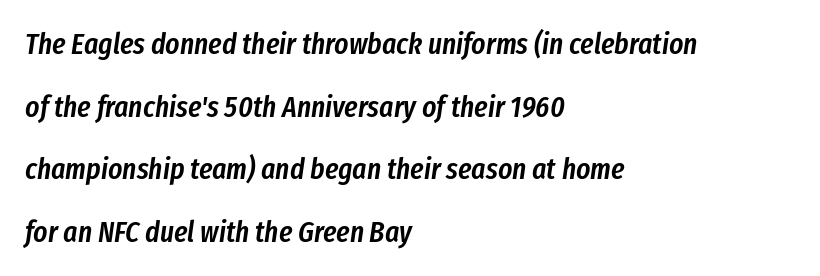
Q: Is the text bold? A: Semi-bold.
Q: Is the text italic (slanted)? A: Yes, it leans right by about 8 degrees.
Q: Is the text underlined? A: No.
Q: How is the paragraph aligned? A: Left-aligned.
Q: Is the spacing between letters normal or unusually wide? A: Normal.
Q: Is the spacing between lines tight, normal or loose? A: Loose.
Q: Width (condensed, normal, or wide)? A: Condensed.
Q: Stroke contrast? A: Low.
Q: x-height? A: Medium.
Q: Monospaced? A: No.
